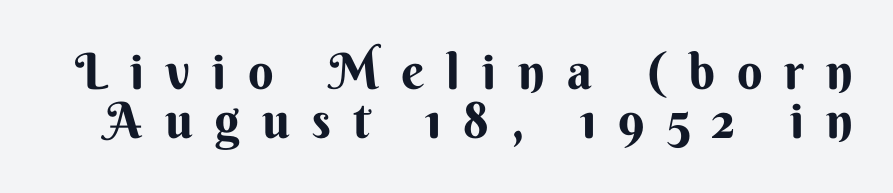
Q: Is the text bold? A: Yes.
Q: Is the text italic (slanted)? A: No, it is upright.
Q: Is the typeface a serif or a sans-serif typeface? A: Sans-serif.
Q: Is the text underlined? A: No.
Q: Is the spacing between letters normal or unusually wide? A: Unusually wide.
Q: Is the spacing between lines tight, normal or loose? A: Tight.
Q: Width (condensed, normal, or wide)? A: Normal.
Q: Stroke contrast? A: Medium.
Q: x-height? A: Small.
Q: Monospaced? A: No.
